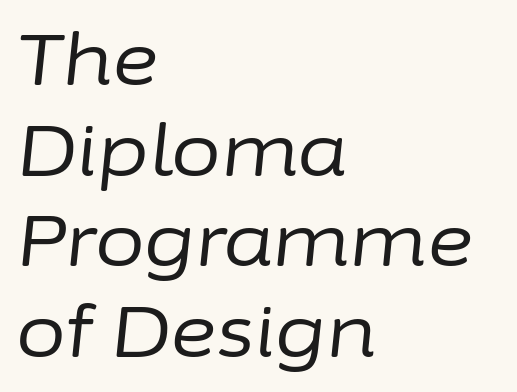
The image shows 72 px regular-weight type, italic (leaning right); set left-aligned, normal line spacing (1.26x), normal letter spacing, not underlined; low stroke contrast and a medium x-height.
